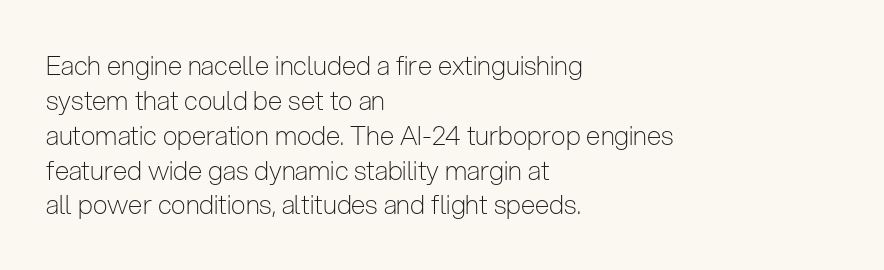
{"italic": "no", "bold": "no", "underline": "no", "align": "left", "line_spacing": "normal", "line_spacing_ratio": 1.34, "letter_spacing": "normal", "letter_spacing_em": 0.0, "glyph_px": 26}
